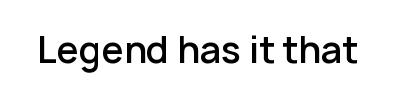
Q: Is the text bold? A: Semi-bold.
Q: Is the text italic (slanted)? A: No, it is upright.
Q: Is the typeface a serif or a sans-serif typeface? A: Sans-serif.
Q: Is the text underlined? A: No.
Q: Is the spacing between letters normal or unusually wide? A: Normal.
Q: Width (condensed, normal, or wide)? A: Normal.
Q: Stroke contrast? A: Low.
Q: x-height? A: Medium.
Q: Monospaced? A: No.
